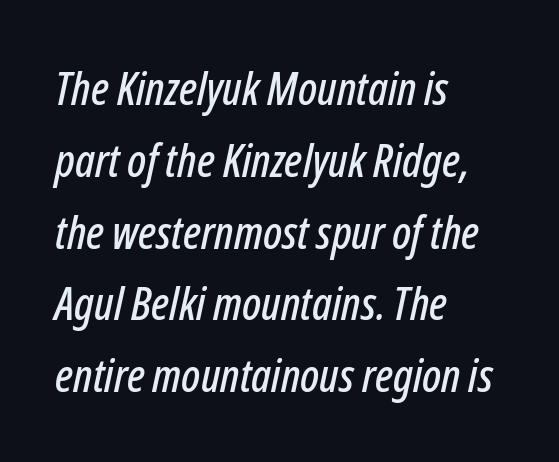
Regular leading. What stands out about the letter spacing? Nothing — it is the standard amount. Rendered with sloped, italic letterforms. Character widths vary here, with narrow letters taking less room than wide ones. Nobody drew a line under any word here. Line beginnings align vertically; line endings do not.
